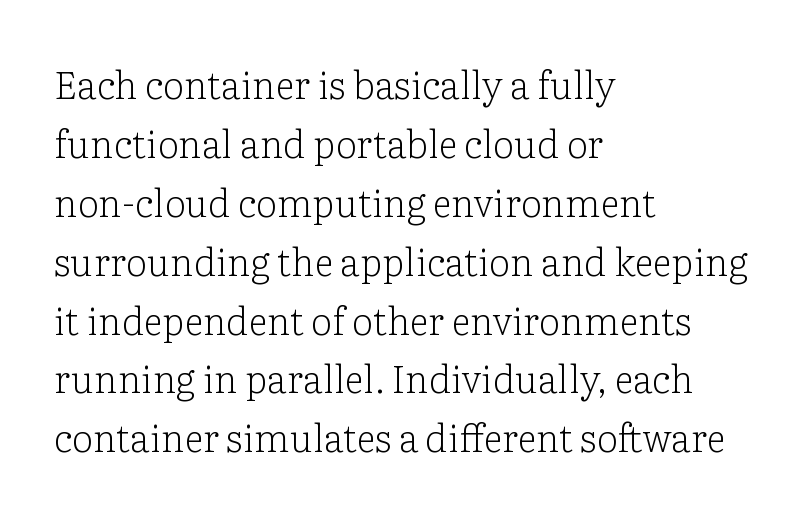
Anything drawn beneath the words? Only blank space. Ascenders rise straight up at ninety degrees. Evenly set lines give the paragraph a standard silhouette. Visually the block forms a straight wall on the left and a jagged coastline on the right. Look at the tracking — it's just the regular setting, nothing added. Regarding serifs, this sample has them.
